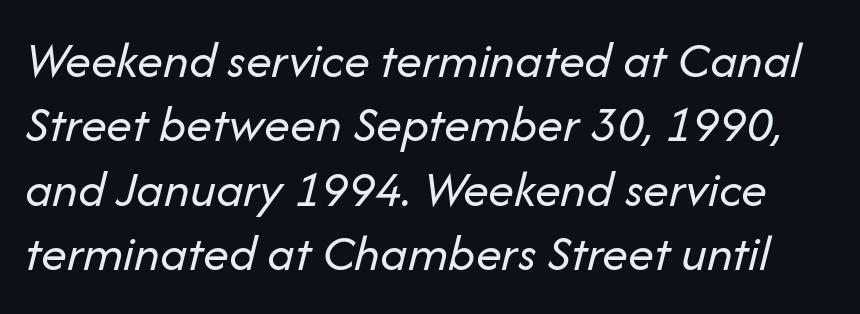
The image shows 52 px regular-weight type, italic (leaning right); set line spacing 1.24x, normal letter spacing, not underlined; low stroke contrast and a medium x-height.
